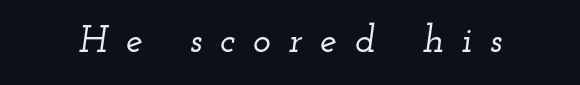
{"serif": "yes", "italic": "yes", "lean": "right", "slant_degrees": 12, "width": "wide", "stroke_contrast": "low", "x_height": "small", "monospaced": "no", "underline": "no", "letter_spacing": "wide", "letter_spacing_em": 0.47, "glyph_px": 38}
